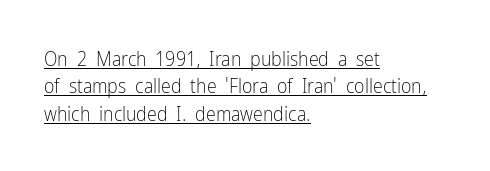
{"italic": "no", "bold": "no", "underline": "yes", "align": "left", "line_spacing": "normal", "line_spacing_ratio": 1.37, "letter_spacing": "normal", "letter_spacing_em": 0.0, "glyph_px": 20}
